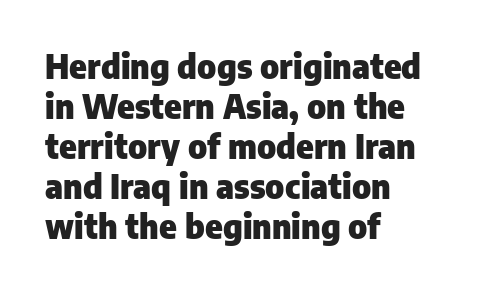
The image shows 33 px heavy sans-serif type, upright; set left-aligned, line spacing 1.21x, normal letter spacing, not underlined; low stroke contrast and a medium x-height.
